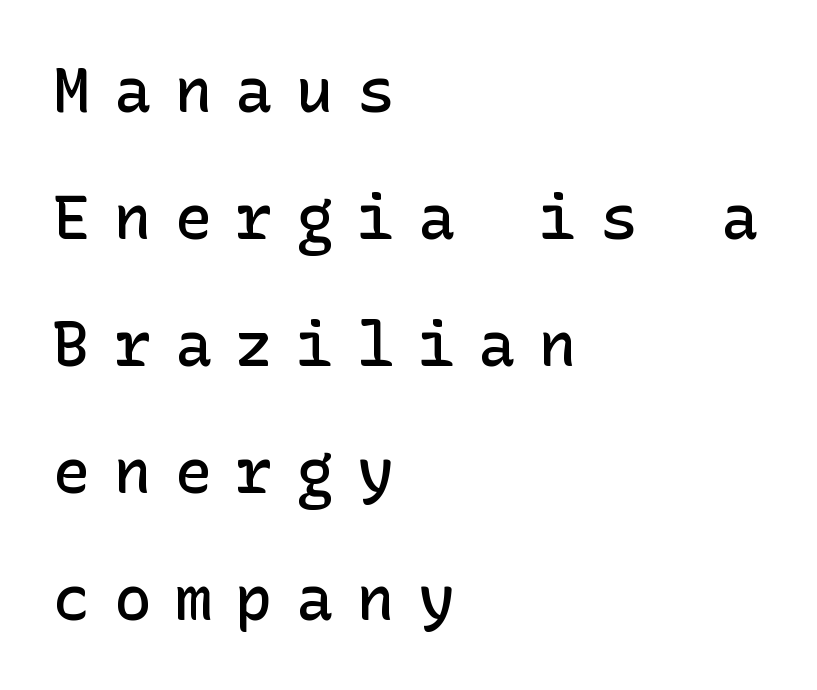
{"serif": "no", "italic": "no", "bold": "semi", "weight": "semibold", "width": "normal", "stroke_contrast": "low", "x_height": "medium", "underline": "no", "align": "left", "line_spacing": "loose", "line_spacing_ratio": 2.05, "letter_spacing": "wide", "letter_spacing_em": 0.38, "glyph_px": 62}
